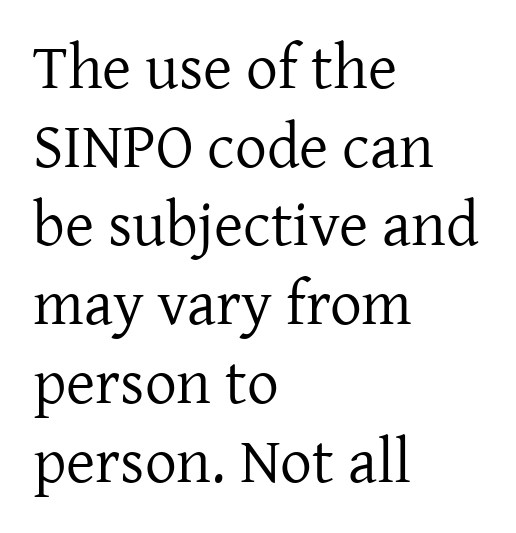
Q: Is the text bold? A: No.
Q: Is the text italic (slanted)? A: No, it is upright.
Q: Is the typeface a serif or a sans-serif typeface? A: Serif.
Q: Is the text underlined? A: No.
Q: How is the paragraph aligned? A: Left-aligned.
Q: Is the spacing between letters normal or unusually wide? A: Normal.
Q: Is the spacing between lines tight, normal or loose? A: Normal.
Q: Width (condensed, normal, or wide)? A: Normal.
Q: Stroke contrast? A: Low.
Q: x-height? A: Medium.
Q: Monospaced? A: No.
